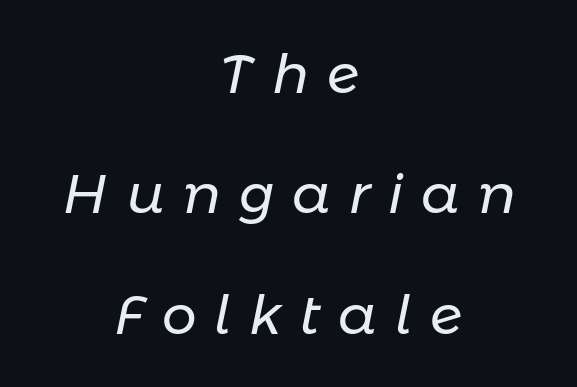
{"italic": "yes", "lean": "right", "slant_degrees": 11, "bold": "no", "weight": "regular", "width": "normal", "stroke_contrast": "low", "x_height": "medium", "monospaced": "no", "underline": "no", "align": "center", "line_spacing": "loose", "line_spacing_ratio": 2.19, "letter_spacing": "wide", "letter_spacing_em": 0.33, "glyph_px": 55}
